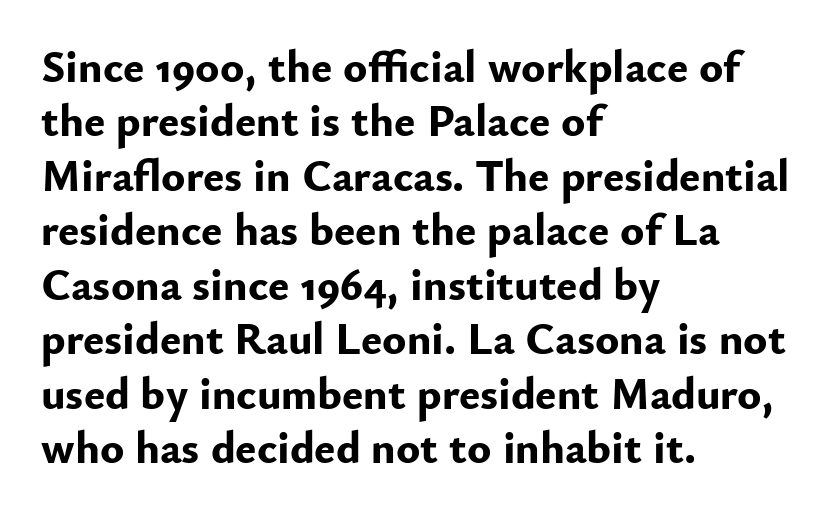
Q: Is the text bold? A: Yes.
Q: Is the text italic (slanted)? A: No, it is upright.
Q: Is the typeface a serif or a sans-serif typeface? A: Sans-serif.
Q: Is the text underlined? A: No.
Q: How is the paragraph aligned? A: Left-aligned.
Q: Is the spacing between letters normal or unusually wide? A: Normal.
Q: Width (condensed, normal, or wide)? A: Normal.
Q: Stroke contrast? A: Low.
Q: x-height? A: Small.
Q: Monospaced? A: No.
